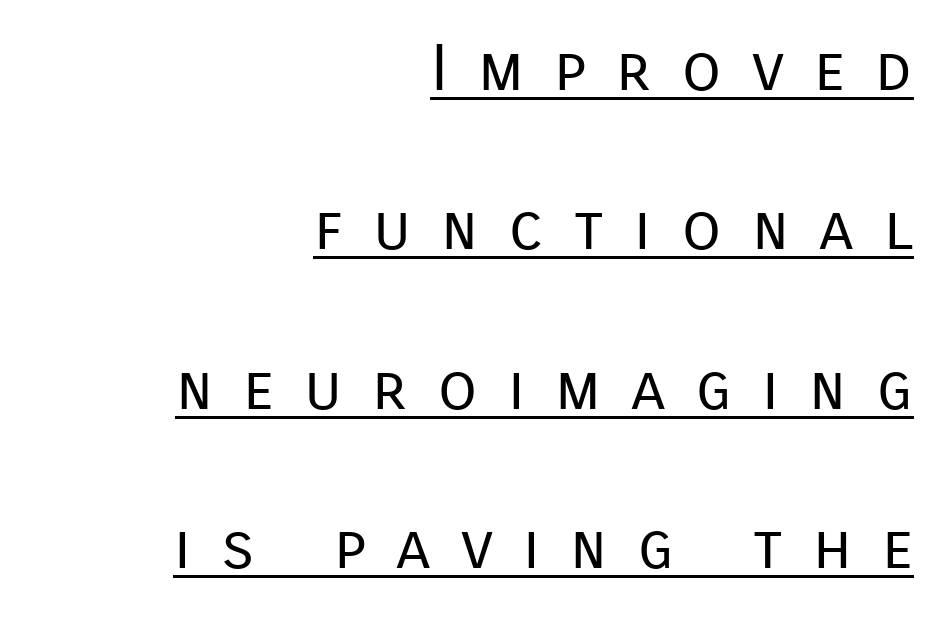
The image shows 64 px regular-weight sans-serif type, upright; set right-aligned, loose line spacing (2.49x), unusually wide letter spacing (+0.47 em), underlined; low stroke contrast and a medium x-height.
